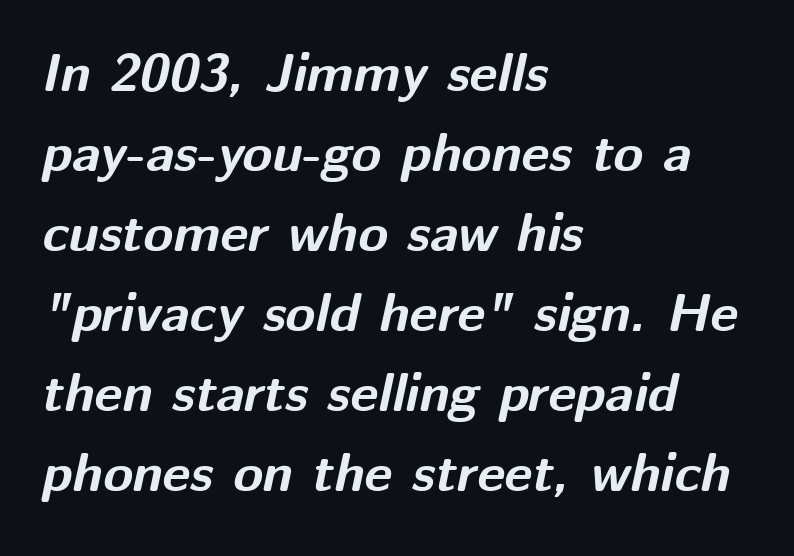
{"italic": "yes", "lean": "right", "slant_degrees": 12, "bold": "yes", "weight": "bold", "width": "normal", "stroke_contrast": "medium", "x_height": "medium", "monospaced": "no", "underline": "no", "align": "left", "line_spacing": "normal", "line_spacing_ratio": 1.48, "letter_spacing": "normal", "letter_spacing_em": 0.0, "glyph_px": 54}
